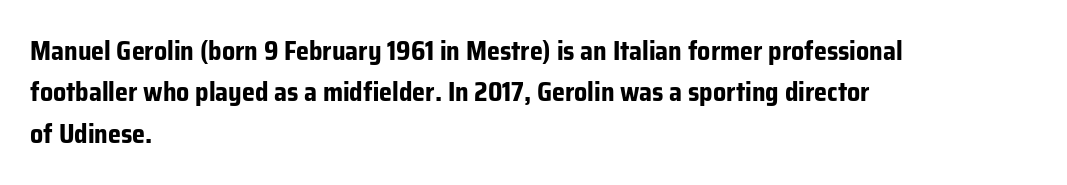
{"italic": "no", "bold": "yes", "underline": "no", "align": "left", "line_spacing": "normal", "line_spacing_ratio": 1.59, "letter_spacing": "normal", "letter_spacing_em": 0.0, "glyph_px": 26}
